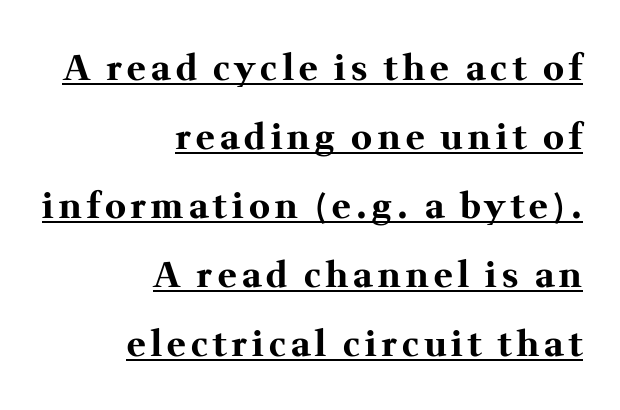
Is there any slant? The stems are plumb. Does the leading feel generous? Absolutely, it's lavish. A full-strength bold gives these letters their thick strokes. The characters display serif detailing at their extremities.
